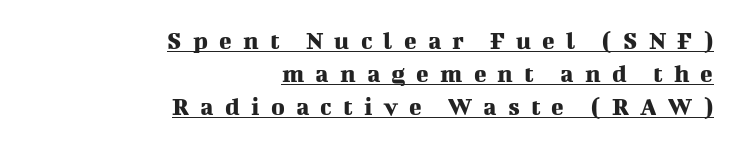
The image shows 26 px text type, upright; set right-aligned, normal line spacing (1.27x), unusually wide letter spacing (+0.43 em), underlined.
